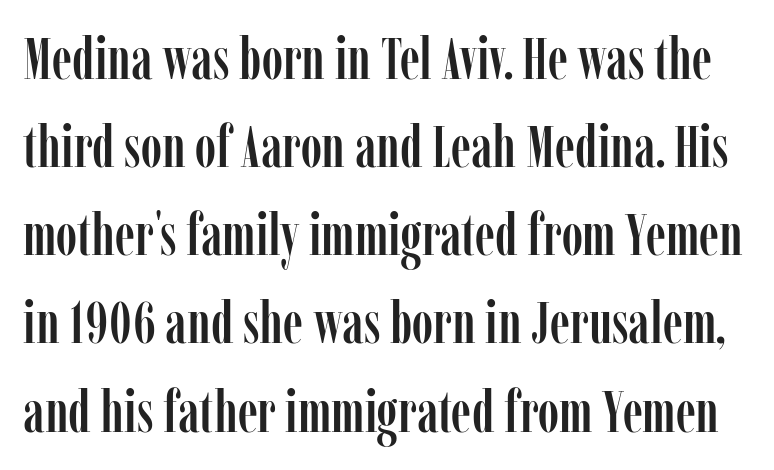
Honestly, the letter spacing is just normal — you wouldn't notice it. Note the varied advance widths — an 'i' is clearly narrower than an 'm'. The axis of the letterforms is exactly vertical. Type without underlining. Old-style or modern, the face here clearly has serifs. The passage shown stacks its lines at a standard gap.
